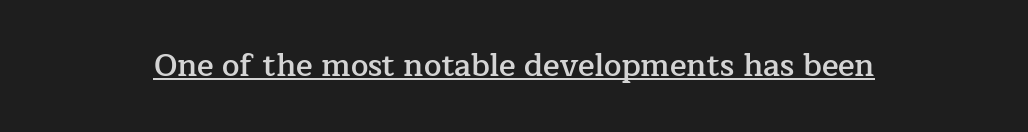
Ascenders rise straight up at ninety degrees. A typesetter would call this proportional, since set widths differ per character. Look at the stroke-to-counter ratio: somewhat heavy, a semibold. Compared with typical body copy, the letter spacing here is the same. The characters display serif detailing at their extremities.
